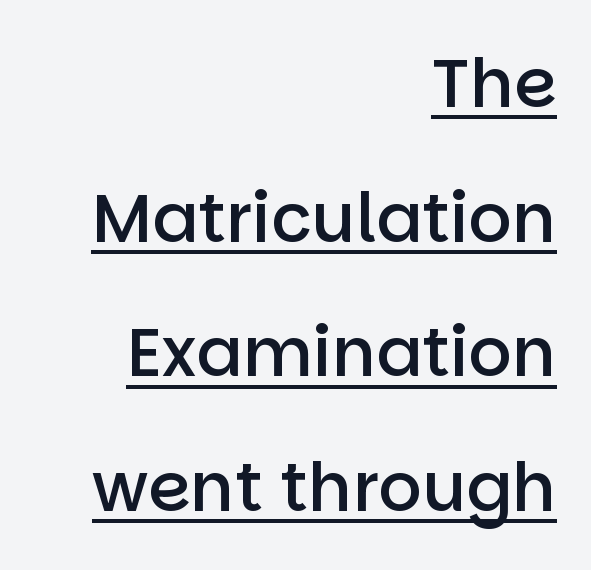
Q: Is the text bold? A: Semi-bold.
Q: Is the text italic (slanted)? A: No, it is upright.
Q: Is the typeface a serif or a sans-serif typeface? A: Sans-serif.
Q: Is the text underlined? A: Yes.
Q: How is the paragraph aligned? A: Right-aligned.
Q: Is the spacing between letters normal or unusually wide? A: Normal.
Q: Is the spacing between lines tight, normal or loose? A: Loose.
Q: Width (condensed, normal, or wide)? A: Normal.
Q: Stroke contrast? A: Low.
Q: x-height? A: Large.
Q: Monospaced? A: No.
